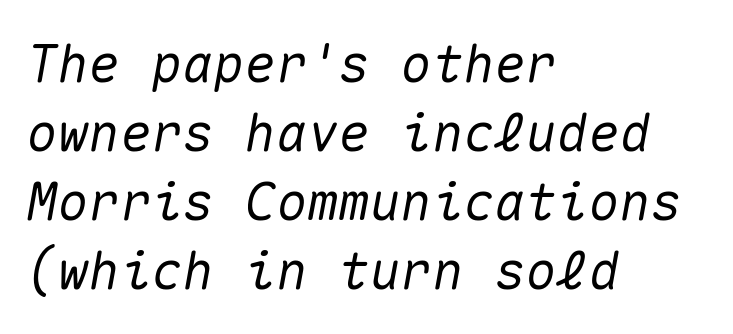
{"italic": "yes", "lean": "right", "slant_degrees": 10, "width": "normal", "stroke_contrast": "medium", "x_height": "medium", "monospaced": "yes", "underline": "no", "align": "left", "line_spacing": "normal", "line_spacing_ratio": 1.33, "letter_spacing": "normal", "letter_spacing_em": 0.0, "glyph_px": 52}
